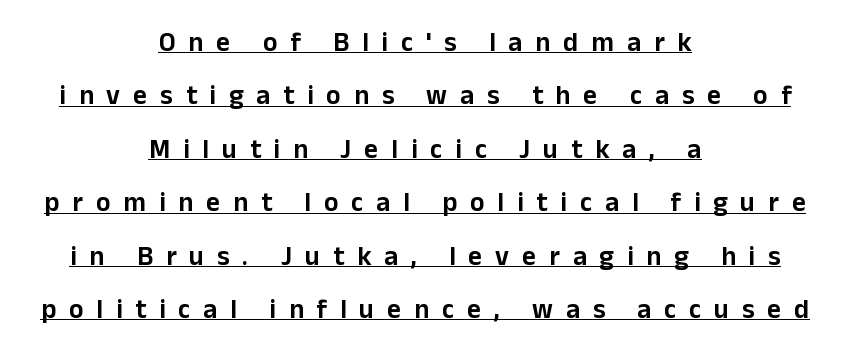
The image shows 27 px text type, upright; set centered, loose line spacing (1.98x), unusually wide letter spacing (+0.48 em), underlined.
